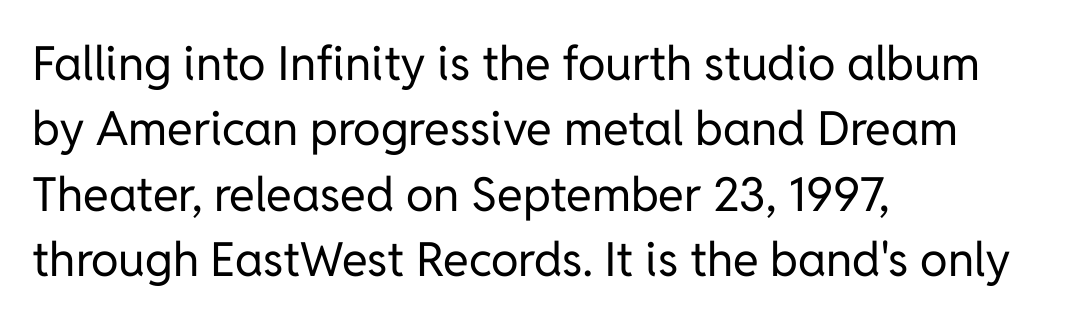
The image shows 47 px regular-weight sans-serif type, upright; set left-aligned, normal line spacing (1.39x), normal letter spacing, not underlined; low stroke contrast and a medium x-height.
